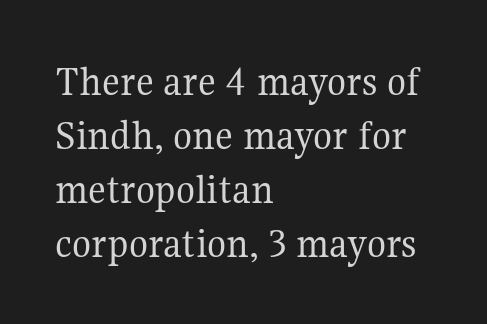
{"serif": "yes", "italic": "no", "bold": "no", "weight": "regular", "width": "normal", "stroke_contrast": "medium", "x_height": "medium", "monospaced": "no", "underline": "no", "align": "left", "line_spacing_ratio": 1.23, "letter_spacing": "normal", "letter_spacing_em": 0.0, "glyph_px": 44}
